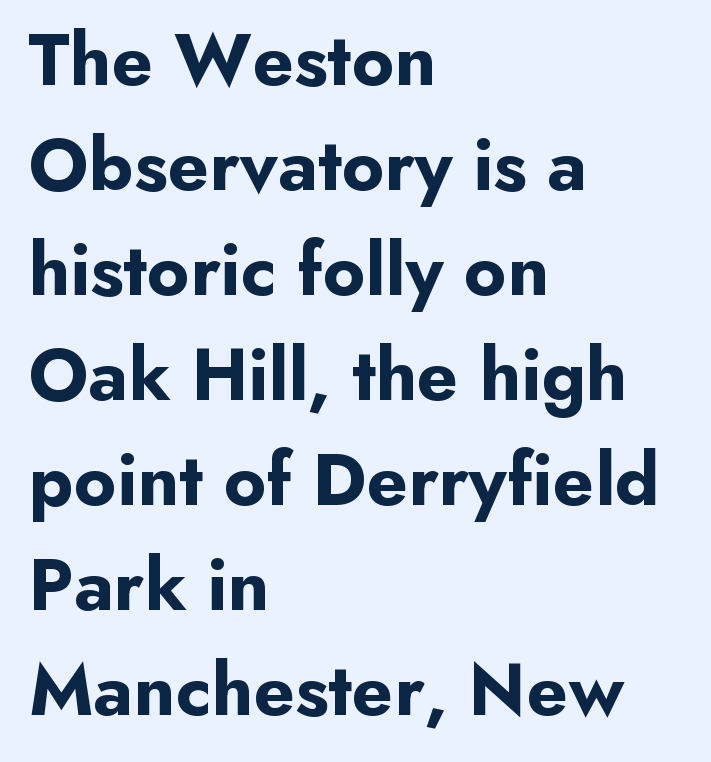
{"serif": "no", "italic": "no", "bold": "yes", "weight": "bold", "width": "normal", "stroke_contrast": "low", "x_height": "small", "monospaced": "no", "underline": "no", "align": "left", "line_spacing": "normal", "line_spacing_ratio": 1.4, "letter_spacing": "normal", "letter_spacing_em": 0.0, "glyph_px": 75}
